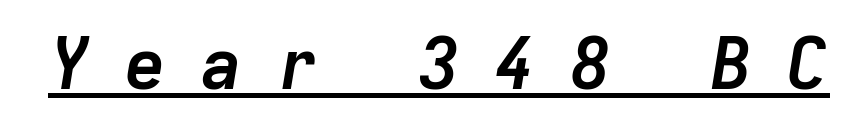
The image shows 71 px semibold type, italic (leaning right); set unusually wide letter spacing (+0.47 em), underlined; low stroke contrast and a medium x-height.
